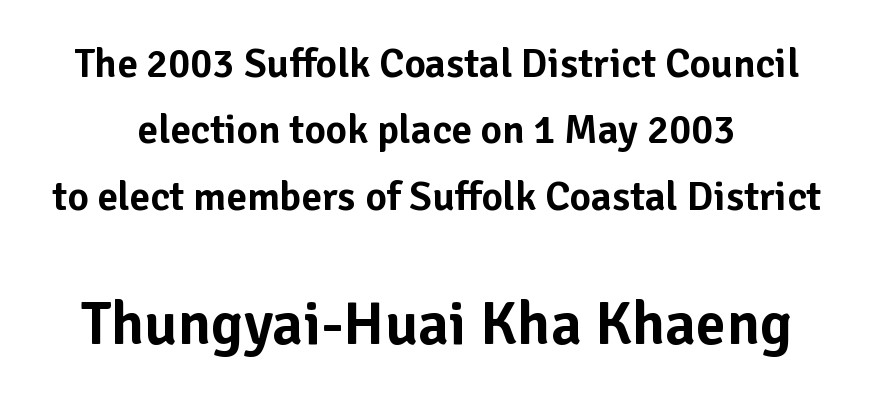
Note the varied advance widths — an 'i' is clearly narrower than an 'm'. Lines of text with bare space underneath. There is no visible air inserted between adjacent glyphs. The passage shown is typeset with a sans-serif family. Every stem runs plumb, perpendicular to the baseline. If you measured baseline to baseline, you'd find a middling distance.
